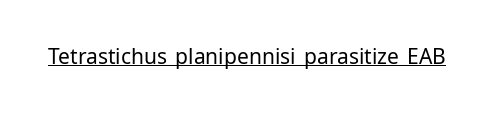
The image shows 21 px text type, upright; set normal letter spacing, underlined.
